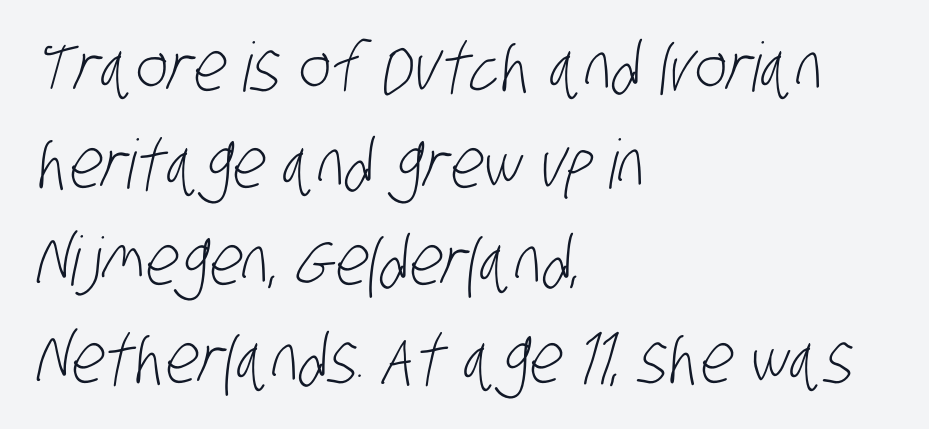
{"serif": "no", "bold": "no", "weight": "light", "width": "condensed", "stroke_contrast": "low", "x_height": "large", "monospaced": "no", "underline": "no", "align": "left", "line_spacing": "normal", "line_spacing_ratio": 1.43, "letter_spacing": "normal", "letter_spacing_em": 0.0, "glyph_px": 68}
